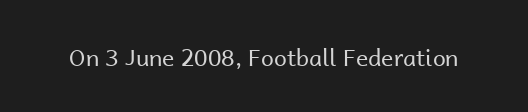
The type is set solid horizontally, with unmodified tracking. Words float on clear page, feet unadorned. A quiet, ordinary-to-light weight characterises the typeface. The type sits square on the baseline with zero lean.
